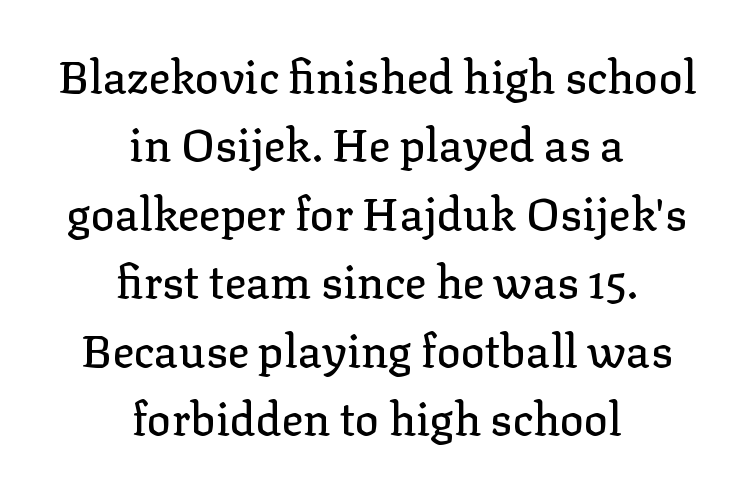
{"serif": "yes", "italic": "no", "width": "normal", "stroke_contrast": "low", "x_height": "medium", "monospaced": "no", "underline": "no", "align": "center", "line_spacing": "normal", "line_spacing_ratio": 1.52, "letter_spacing": "normal", "letter_spacing_em": 0.0, "glyph_px": 45}
